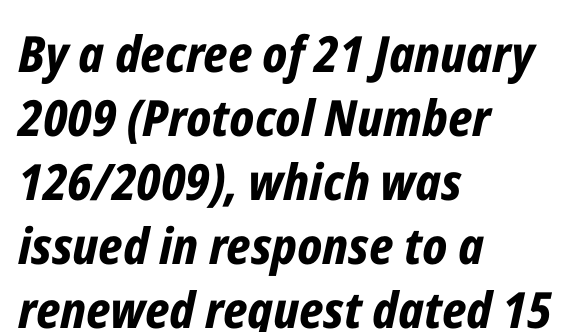
Plenty of ink on the page — the face is bold. The rows are spaced the way most documents space them. These lines are rendered in a variable-pitch font. Tracking here is standard; glyphs follow each other at the usual distance. Where is the straight margin? On the left. Quick note: italic.
